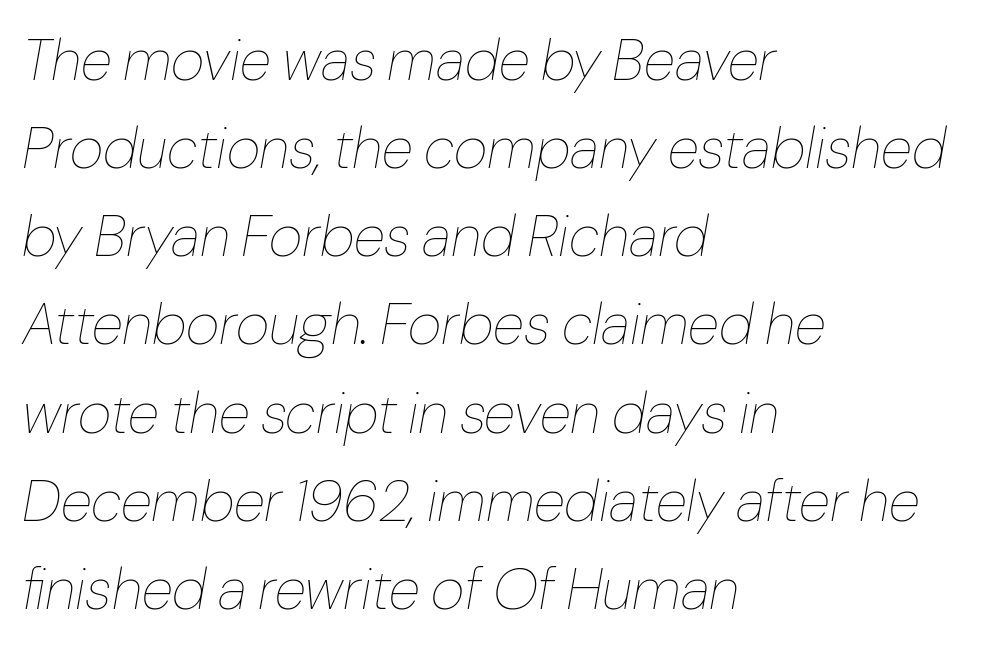
The image shows 58 px thin type, italic (leaning right); set left-aligned, normal line spacing (1.52x), normal letter spacing, not underlined; low stroke contrast and a medium x-height.
